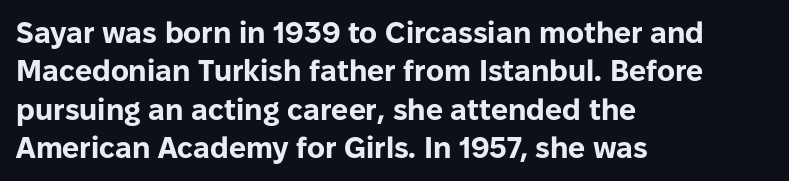
{"serif": "no", "italic": "no", "bold": "yes", "weight": "bold", "width": "normal", "stroke_contrast": "low", "x_height": "medium", "monospaced": "no", "underline": "no", "align": "left", "line_spacing": "normal", "line_spacing_ratio": 1.28, "letter_spacing": "normal", "letter_spacing_em": 0.0, "glyph_px": 30}
